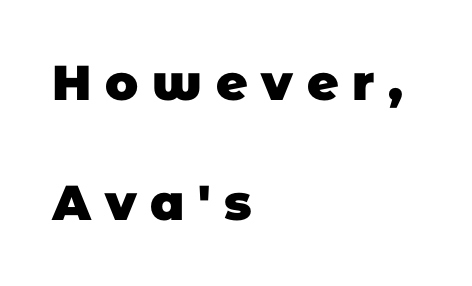
The font is running at its bold setting. Words float on clear page, feet unadorned. Unlike a traditional serif, this face leaves its strokes unadorned. These lines are rendered in a variable-pitch font. The paragraph has a hard left edge and a soft right edge.
